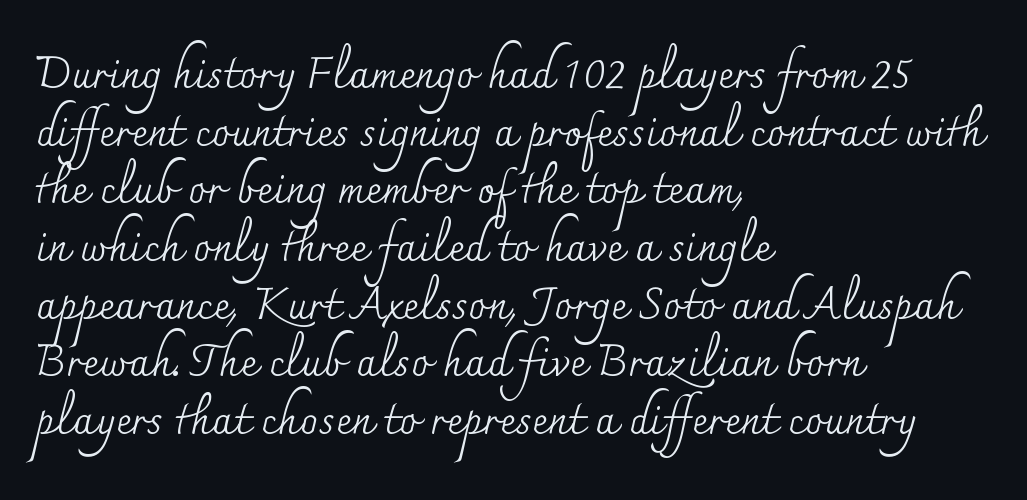
Q: Is the text bold? A: No.
Q: Is the text italic (slanted)? A: Yes.
Q: Is the typeface a serif or a sans-serif typeface? A: Serif.
Q: Is the text underlined? A: No.
Q: How is the paragraph aligned? A: Left-aligned.
Q: Is the spacing between letters normal or unusually wide? A: Normal.
Q: Is the spacing between lines tight, normal or loose? A: Normal.
Q: Width (condensed, normal, or wide)? A: Normal.
Q: Stroke contrast? A: Medium.
Q: x-height? A: Small.
Q: Monospaced? A: No.
